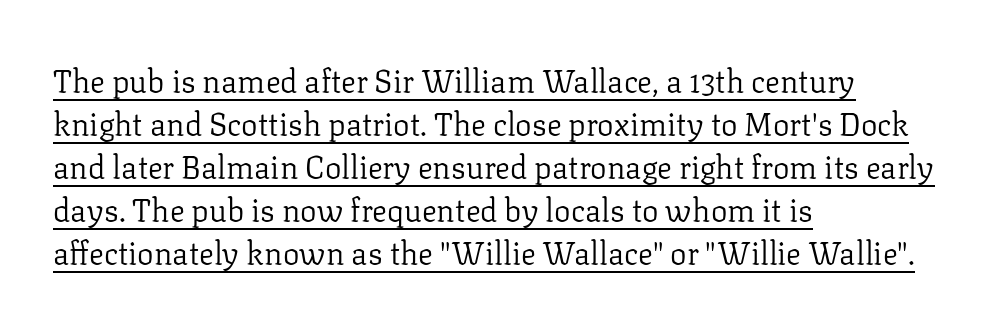
The image shows 31 px regular-weight serif type, upright; set left-aligned, normal line spacing (1.39x), normal letter spacing, underlined; low stroke contrast and a medium x-height.
